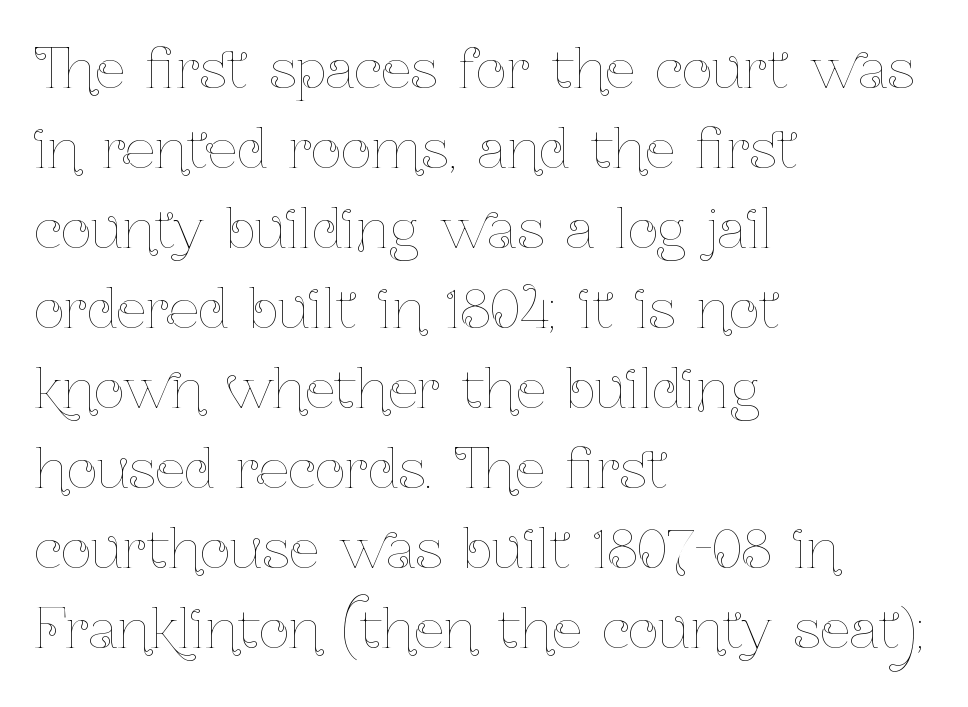
Q: Is the text bold? A: No.
Q: Is the text italic (slanted)? A: No, it is upright.
Q: Is the text underlined? A: No.
Q: How is the paragraph aligned? A: Left-aligned.
Q: Is the spacing between letters normal or unusually wide? A: Normal.
Q: Is the spacing between lines tight, normal or loose? A: Normal.
Q: Width (condensed, normal, or wide)? A: Condensed.
Q: Stroke contrast? A: Low.
Q: x-height? A: Medium.
Q: Monospaced? A: No.
